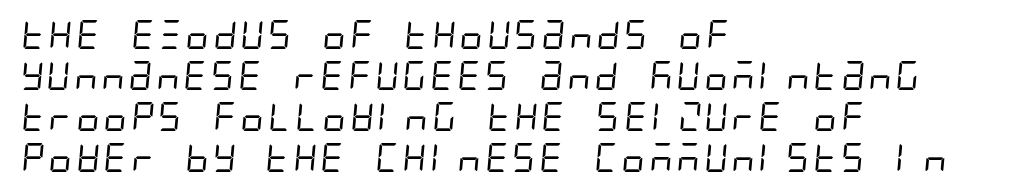
The image shows 29 px regular-weight, condensed sans-serif type; set left-aligned, normal line spacing (1.41x), normal letter spacing, not underlined; low stroke contrast and a large x-height.
